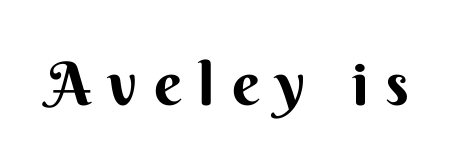
The image shows 60 px sans-serif type, upright; set unusually wide letter spacing (+0.28 em), not underlined; medium stroke contrast and a small x-height.
